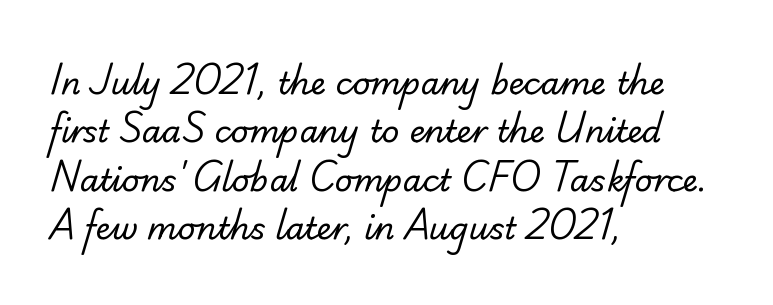
Q: Is the text bold? A: No.
Q: Is the typeface a serif or a sans-serif typeface? A: Sans-serif.
Q: Is the text underlined? A: No.
Q: How is the paragraph aligned? A: Left-aligned.
Q: Is the spacing between letters normal or unusually wide? A: Normal.
Q: Is the spacing between lines tight, normal or loose? A: Normal.
Q: Width (condensed, normal, or wide)? A: Normal.
Q: Stroke contrast? A: Low.
Q: x-height? A: Small.
Q: Monospaced? A: No.
